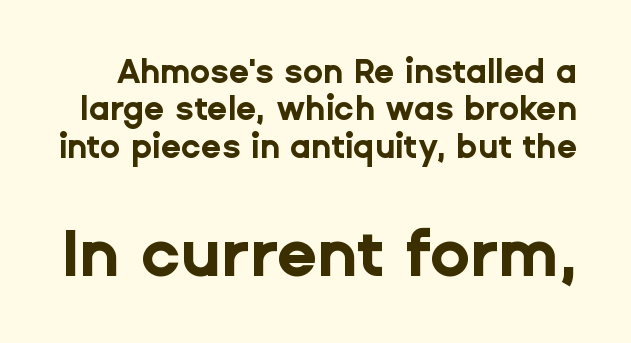
{"serif": "no", "italic": "no", "bold": "yes", "weight": "bold", "width": "normal", "stroke_contrast": "low", "x_height": "medium", "monospaced": "no", "underline": "no", "line_spacing": "tight", "line_spacing_ratio": 1.13, "letter_spacing": "normal", "letter_spacing_em": 0.0, "larger_block": "second", "size_ratio": 2.0, "glyph_px": 66}
